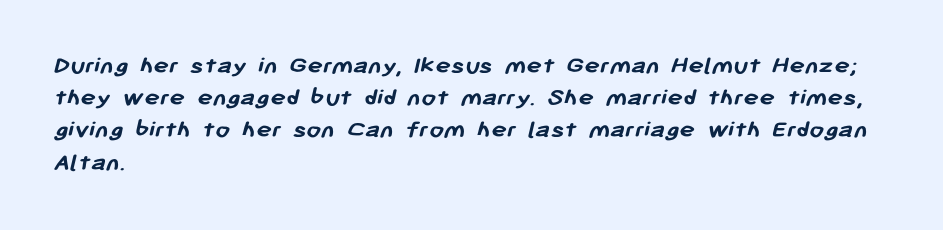
Q: Is the text bold? A: Yes.
Q: Is the text underlined? A: No.
Q: How is the paragraph aligned? A: Left-aligned.
Q: Is the spacing between letters normal or unusually wide? A: Normal.
